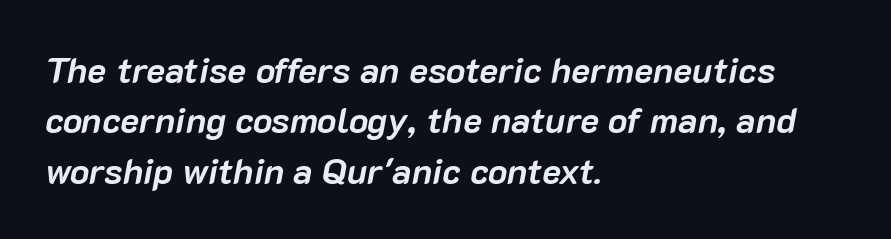
The image shows 36 px semibold type, italic (leaning right); set left-aligned, normal line spacing (1.4x), normal letter spacing, not underlined; low stroke contrast and a medium x-height.
